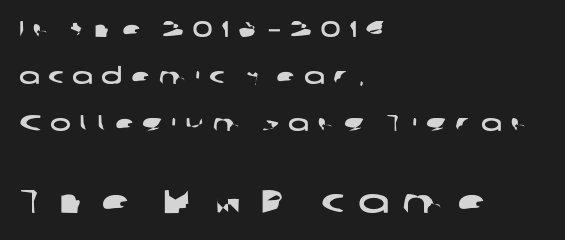
{"serif": "no", "width": "wide", "stroke_contrast": "low", "x_height": "medium", "monospaced": "no", "underline": "no", "align": "left", "line_spacing": "loose", "line_spacing_ratio": 2.14, "letter_spacing": "wide", "letter_spacing_em": 0.39, "larger_block": "second", "size_ratio": 1.5, "glyph_px": 33}
